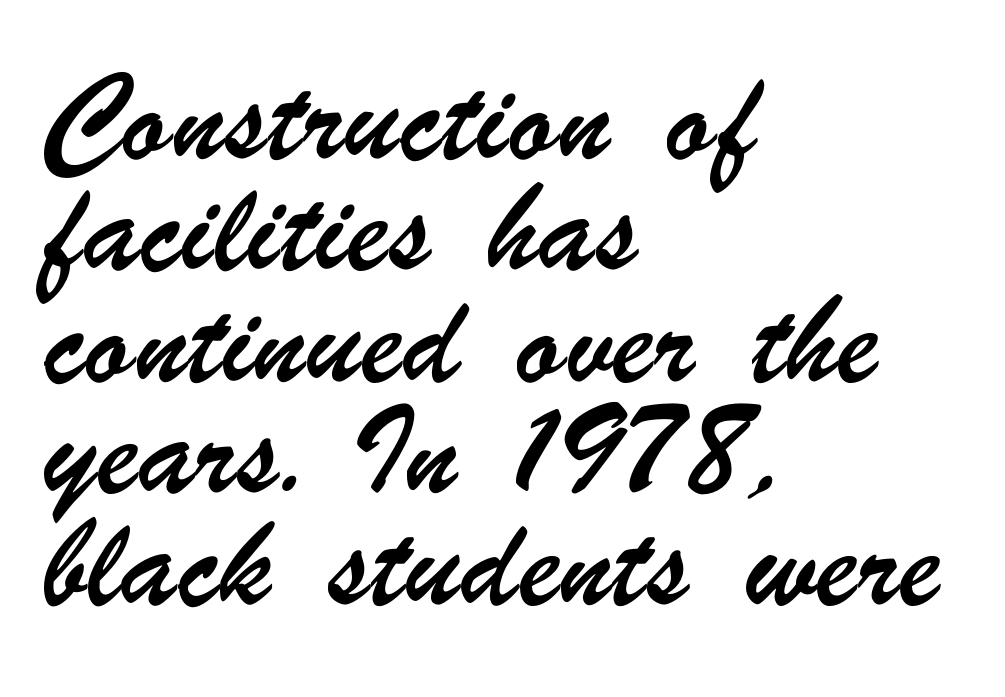
{"serif": "no", "width": "condensed", "stroke_contrast": "low", "x_height": "small", "monospaced": "no", "underline": "no", "align": "left", "line_spacing": "loose", "line_spacing_ratio": 1.99, "letter_spacing": "normal", "letter_spacing_em": 0.0, "glyph_px": 56}
